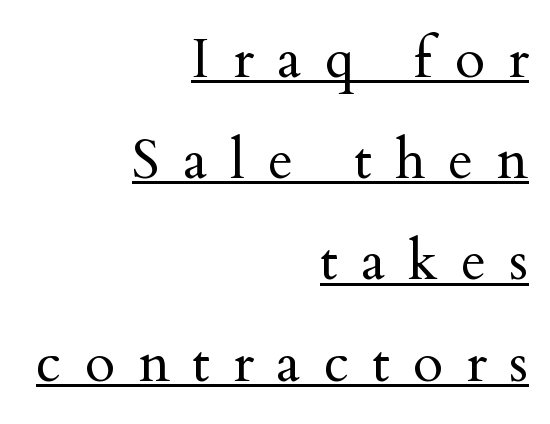
{"serif": "yes", "italic": "no", "bold": "no", "weight": "regular", "width": "normal", "stroke_contrast": "medium", "x_height": "small", "monospaced": "no", "underline": "yes", "align": "right", "line_spacing_ratio": 1.84, "letter_spacing": "wide", "letter_spacing_em": 0.42, "glyph_px": 55}
